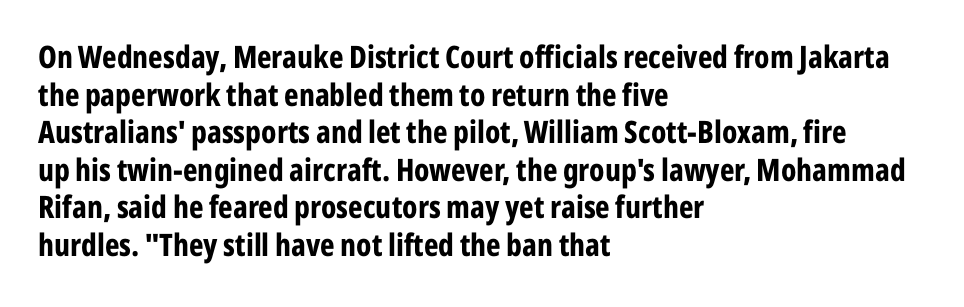
The image shows 31 px bold, condensed sans-serif type, upright; set left-aligned, line spacing 1.21x, normal letter spacing, not underlined; low stroke contrast and a medium x-height.
